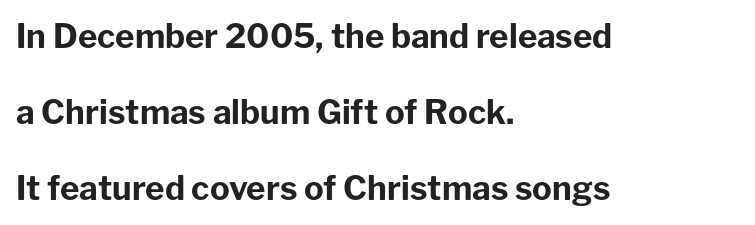
Q: Is the text bold? A: Yes.
Q: Is the text italic (slanted)? A: No, it is upright.
Q: Is the typeface a serif or a sans-serif typeface? A: Sans-serif.
Q: Is the text underlined? A: No.
Q: How is the paragraph aligned? A: Left-aligned.
Q: Is the spacing between letters normal or unusually wide? A: Normal.
Q: Is the spacing between lines tight, normal or loose? A: Loose.
Q: Width (condensed, normal, or wide)? A: Normal.
Q: Stroke contrast? A: Low.
Q: x-height? A: Medium.
Q: Monospaced? A: No.
